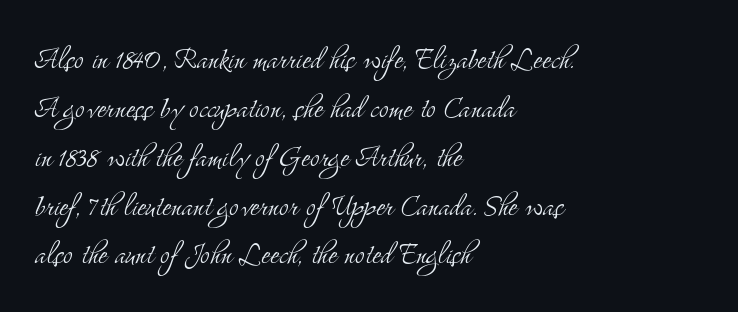
Typeset ragged right — the left edge is the straight one. Notice how descenders clear the ascenders below comfortably — that's standard leading. Is the type heavy? It reads as light-to-regular instead. Observe the serifs anchoring each vertical stroke in this sample. This rendering features lettering with no underline. The rendering keeps characters at their native spacing.
